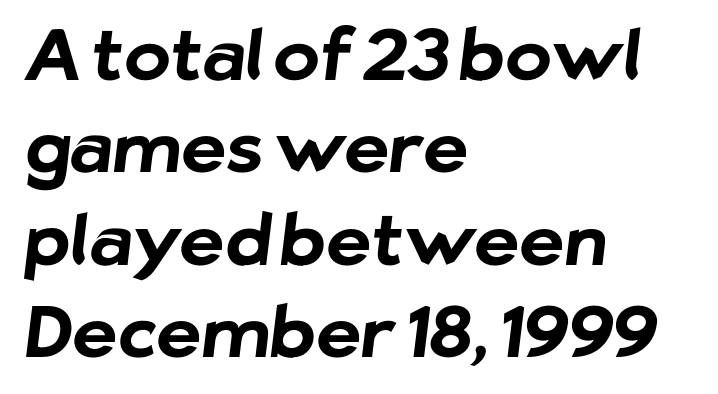
Q: Is the text bold? A: Yes.
Q: Is the typeface a serif or a sans-serif typeface? A: Sans-serif.
Q: Is the text underlined? A: No.
Q: How is the paragraph aligned? A: Left-aligned.
Q: Is the spacing between letters normal or unusually wide? A: Normal.
Q: Is the spacing between lines tight, normal or loose? A: Normal.
Q: Width (condensed, normal, or wide)? A: Normal.
Q: Stroke contrast? A: Low.
Q: x-height? A: Medium.
Q: Monospaced? A: No.
